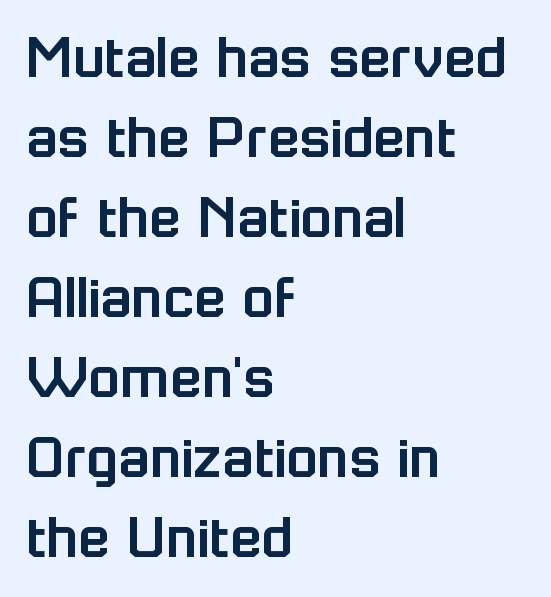
Q: Is the text italic (slanted)? A: No, it is upright.
Q: Is the typeface a serif or a sans-serif typeface? A: Sans-serif.
Q: Is the text underlined? A: No.
Q: How is the paragraph aligned? A: Left-aligned.
Q: Is the spacing between letters normal or unusually wide? A: Normal.
Q: Width (condensed, normal, or wide)? A: Normal.
Q: Stroke contrast? A: Low.
Q: x-height? A: Medium.
Q: Monospaced? A: No.
